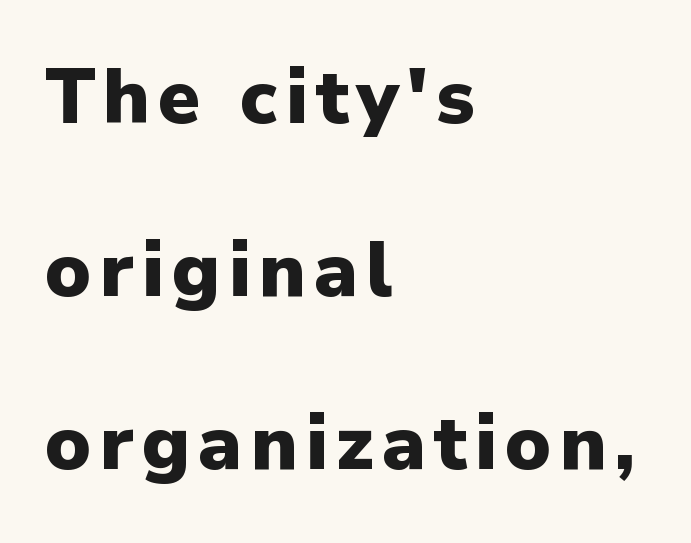
Q: Is the text bold? A: Yes.
Q: Is the text italic (slanted)? A: No, it is upright.
Q: Is the typeface a serif or a sans-serif typeface? A: Sans-serif.
Q: Is the text underlined? A: No.
Q: How is the paragraph aligned? A: Left-aligned.
Q: Is the spacing between lines tight, normal or loose? A: Loose.
Q: Width (condensed, normal, or wide)? A: Normal.
Q: Stroke contrast? A: Low.
Q: x-height? A: Medium.
Q: Monospaced? A: No.
